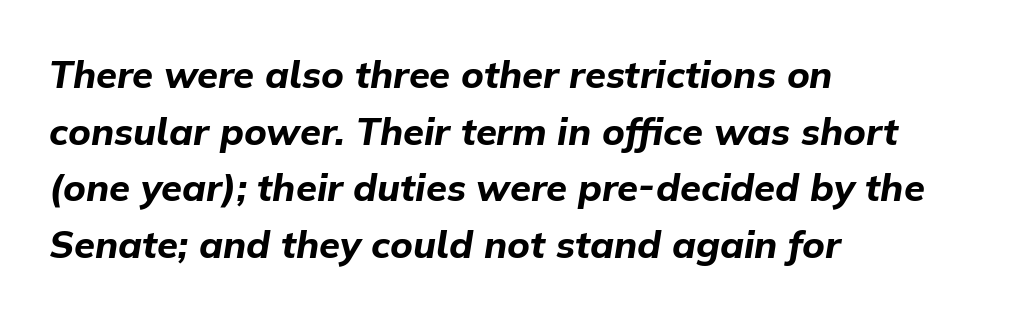
Q: Is the text bold? A: Yes.
Q: Is the text italic (slanted)? A: Yes, it leans right by about 9 degrees.
Q: Is the text underlined? A: No.
Q: How is the paragraph aligned? A: Left-aligned.
Q: Is the spacing between letters normal or unusually wide? A: Normal.
Q: Is the spacing between lines tight, normal or loose? A: Normal.
Q: Width (condensed, normal, or wide)? A: Normal.
Q: Stroke contrast? A: Low.
Q: x-height? A: Medium.
Q: Monospaced? A: No.
